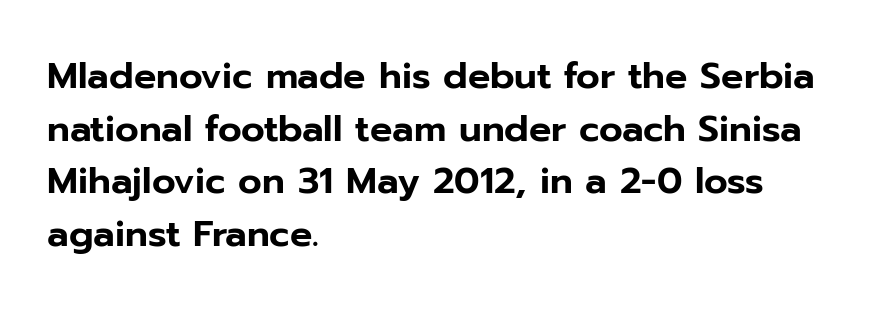
Anything drawn beneath the words? Only blank space. A sans-serif font was chosen for this passage. The type is set solid horizontally, with unmodified tracking. The rag falls on the right side of this text block. Varying glyph widths throughout — classic text-font behaviour.
